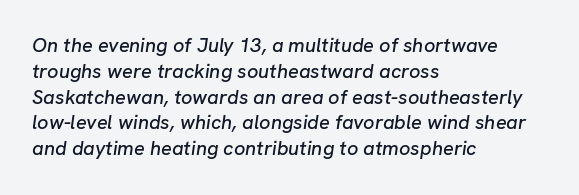
{"italic": "yes", "lean": "right", "slant_degrees": 8, "underline": "no", "align": "left", "line_spacing": "normal", "line_spacing_ratio": 1.29, "letter_spacing": "normal", "letter_spacing_em": 0.0, "glyph_px": 20}
